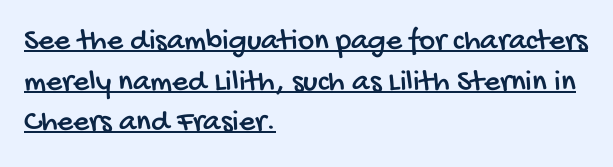
Is this a fixed-width face? No — the glyphs have proportional, varying widths. A student would call this left alignment; a typographer would say flush left, rag right. Check the space under the baseline: a stroke is drawn there. Nobody touched the tracking dial on this one. Regarding leading, the lines here are spaced in the standard way.
